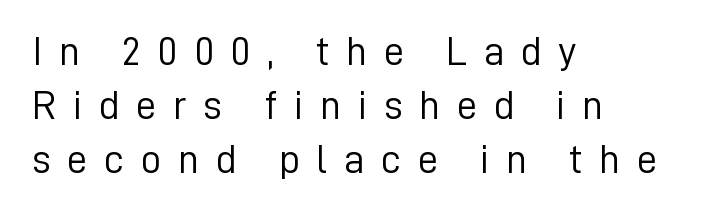
In terms of leading, this rendering sits right in the middle. Reading down the block, your eye returns to a fixed left position each line. Only glyphs here, with clear space below each row. Heaviness? Minimal to ordinary, like unemphasized prose.
